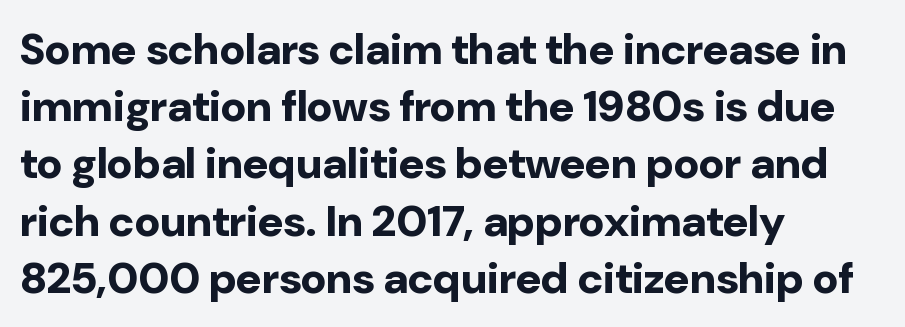
Q: Is the text bold? A: Yes.
Q: Is the text italic (slanted)? A: No, it is upright.
Q: Is the typeface a serif or a sans-serif typeface? A: Sans-serif.
Q: Is the text underlined? A: No.
Q: How is the paragraph aligned? A: Left-aligned.
Q: Is the spacing between letters normal or unusually wide? A: Normal.
Q: Is the spacing between lines tight, normal or loose? A: Normal.
Q: Width (condensed, normal, or wide)? A: Normal.
Q: Stroke contrast? A: Low.
Q: x-height? A: Medium.
Q: Monospaced? A: No.
